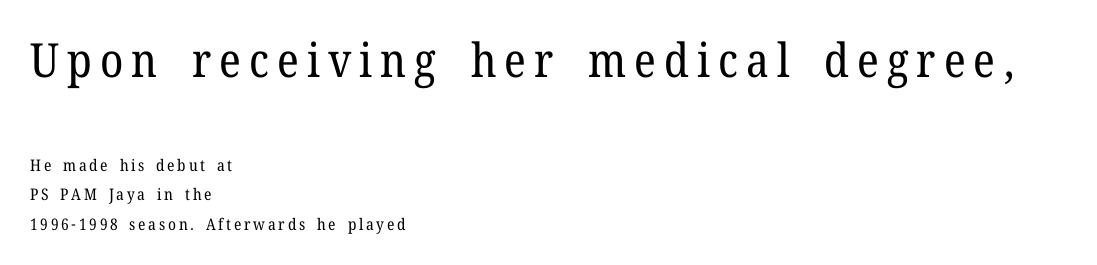
Q: Is the text bold? A: No.
Q: Is the text italic (slanted)? A: No, it is upright.
Q: Is the typeface a serif or a sans-serif typeface? A: Serif.
Q: Is the text underlined? A: No.
Q: How is the paragraph aligned? A: Left-aligned.
Q: Which block of text is set in a larger size, the first (top) or the second (bottom)? A: The first (top) one.
Q: Width (condensed, normal, or wide)? A: Normal.
Q: Stroke contrast? A: Low.
Q: x-height? A: Medium.
Q: Monospaced? A: No.
